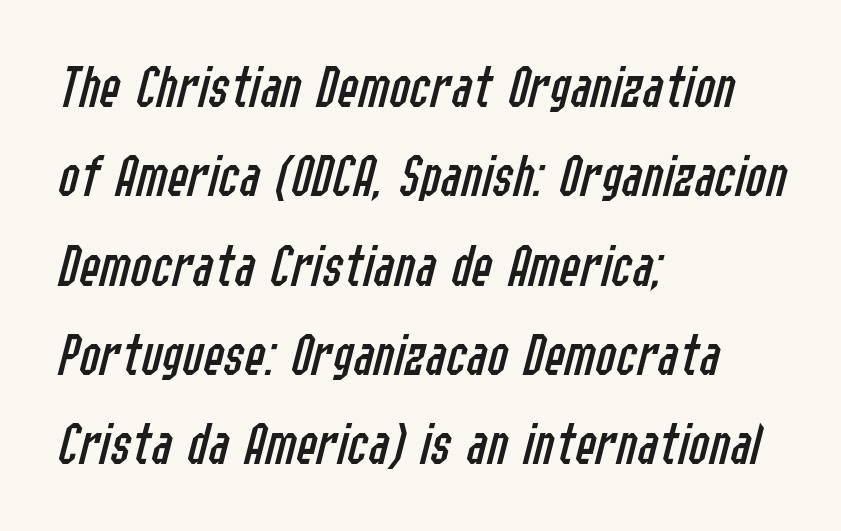
The image shows 62 px regular-weight, condensed type, italic (leaning right); set left-aligned, normal line spacing (1.44x), normal letter spacing, not underlined; low stroke contrast and a medium x-height.
